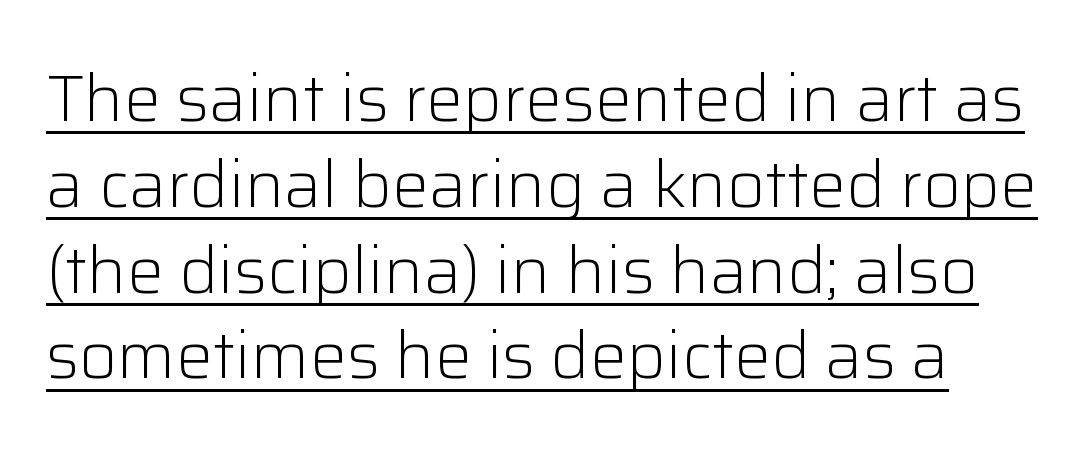
The letters advance in unequal steps, a hallmark of proportional type. Does the type have serifs? No, each stem ends abruptly. Each line of the rendering has a horizontal stroke beneath the glyphs. The characters are drawn with everyday or finer stroke widths. The rows are spaced the way most documents space them. In terms of posture, this sample is upright.
